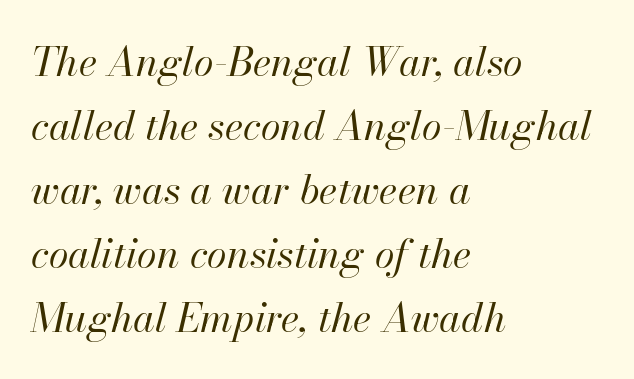
Q: Is the text bold? A: No.
Q: Is the text italic (slanted)? A: Yes, it leans right by about 13 degrees.
Q: Is the text underlined? A: No.
Q: How is the paragraph aligned? A: Left-aligned.
Q: Is the spacing between letters normal or unusually wide? A: Normal.
Q: Is the spacing between lines tight, normal or loose? A: Normal.
Q: Width (condensed, normal, or wide)? A: Normal.
Q: Stroke contrast? A: High.
Q: x-height? A: Small.
Q: Monospaced? A: No.
